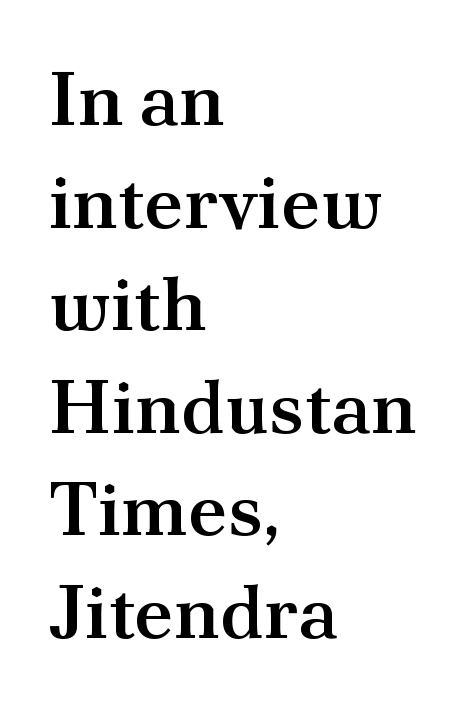
The image shows 76 px semibold serif type, upright; set left-aligned, normal line spacing (1.35x), normal letter spacing, not underlined; medium stroke contrast and a small x-height.
